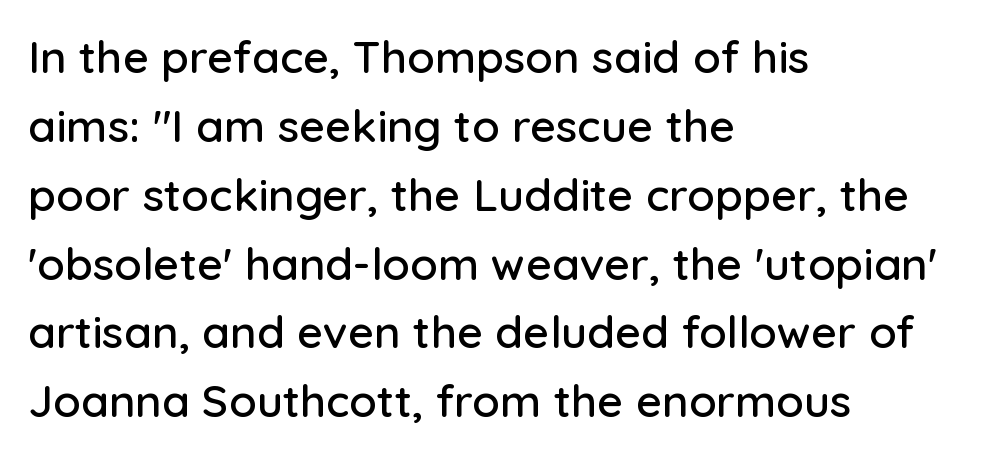
Characters follow at the spacing the type designer built in. No italicization has been applied; the sample stays upright. Looks like regular typesetting: each glyph gets only the width it needs. The vertical gap from one line to the next is medium.
